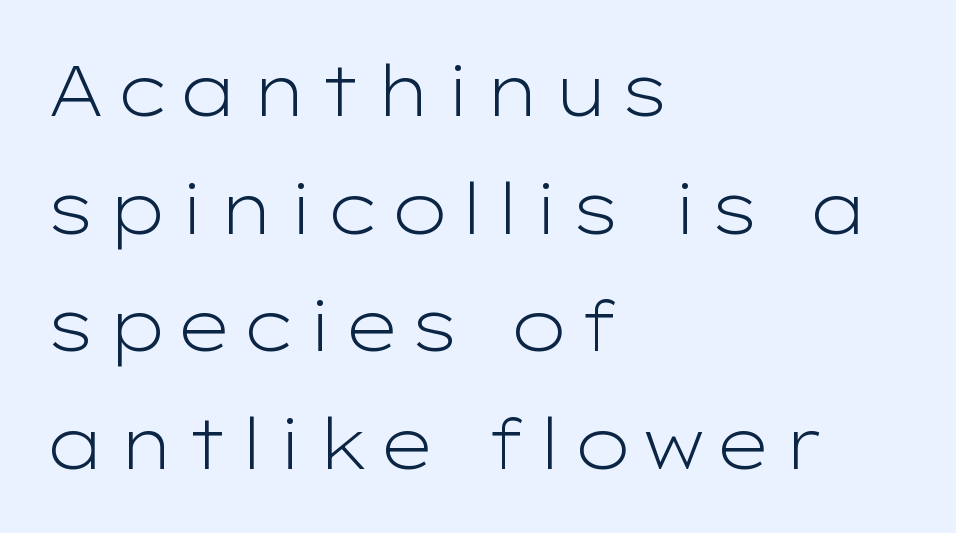
Q: Is the text bold? A: No.
Q: Is the text italic (slanted)? A: No, it is upright.
Q: Is the typeface a serif or a sans-serif typeface? A: Sans-serif.
Q: Is the text underlined? A: No.
Q: How is the paragraph aligned? A: Left-aligned.
Q: Is the spacing between lines tight, normal or loose? A: Normal.
Q: Width (condensed, normal, or wide)? A: Wide.
Q: Stroke contrast? A: Low.
Q: x-height? A: Medium.
Q: Monospaced? A: No.
